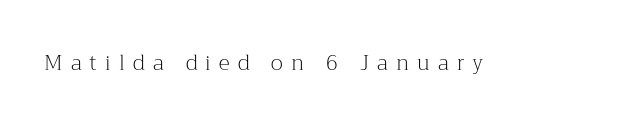
The image shows 21 px text type, upright; set unusually wide letter spacing (+0.39 em), not underlined.
